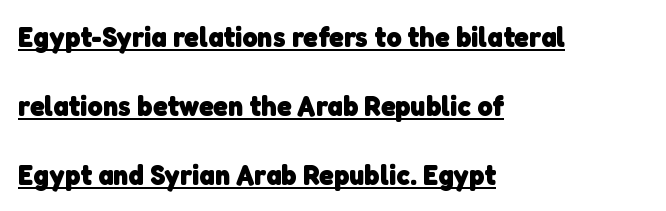
The image shows 29 px heavy sans-serif type; set left-aligned, loose line spacing (2.38x), normal letter spacing, underlined; low stroke contrast and a medium x-height.
